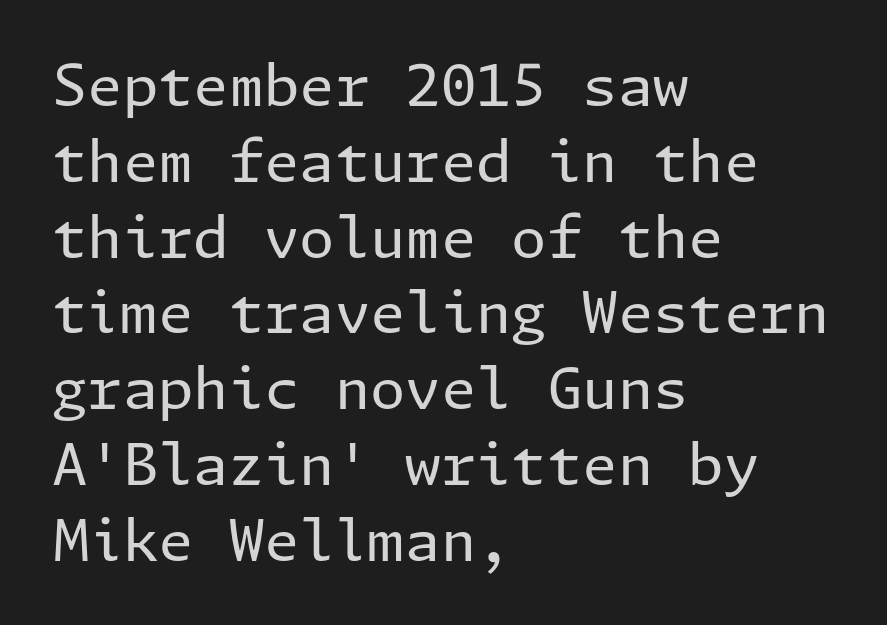
The image shows 57 px regular-weight sans-serif type, upright; set left-aligned, normal line spacing (1.33x), normal letter spacing, not underlined; low stroke contrast and a medium x-height.
